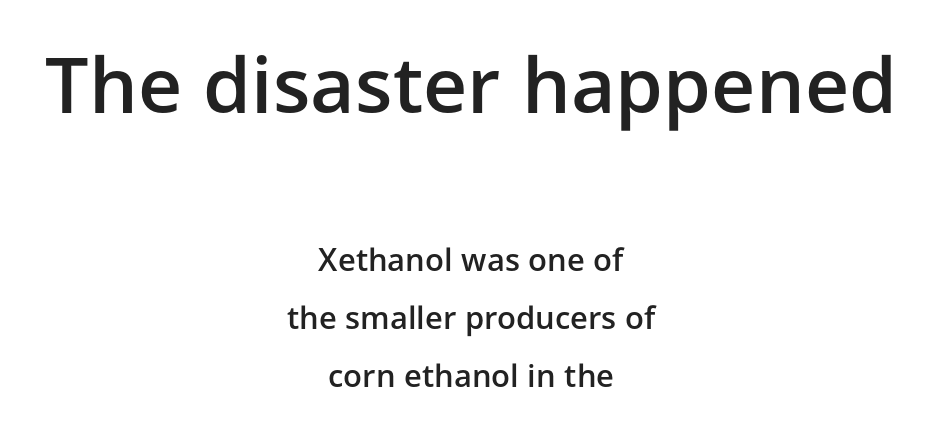
{"serif": "no", "italic": "no", "bold": "semi", "weight": "semibold", "width": "normal", "stroke_contrast": "low", "x_height": "medium", "monospaced": "no", "underline": "no", "align": "center", "line_spacing_ratio": 1.87, "letter_spacing": "normal", "letter_spacing_em": 0.0, "larger_block": "first", "size_ratio": 2.48, "glyph_px": 77}
